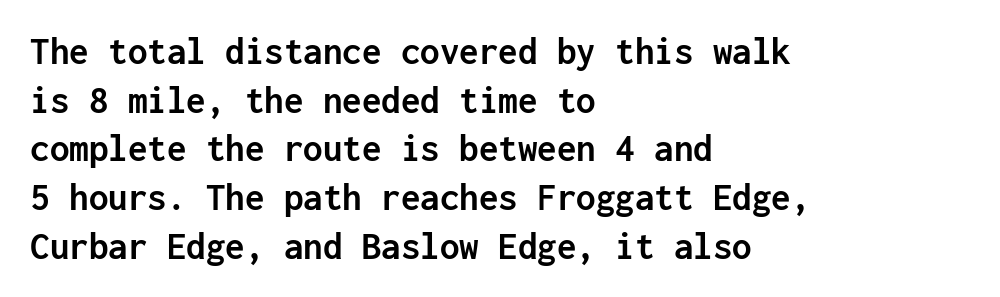
The image shows 39 px semibold sans-serif type, upright, monospaced; set left-aligned, normal line spacing (1.25x), normal letter spacing, not underlined; low stroke contrast and a medium x-height.
